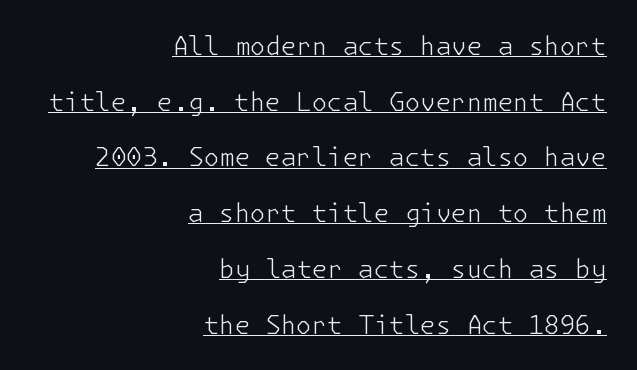
The image shows 25 px text type, upright; set right-aligned, loose line spacing (2.23x), normal letter spacing, underlined.
